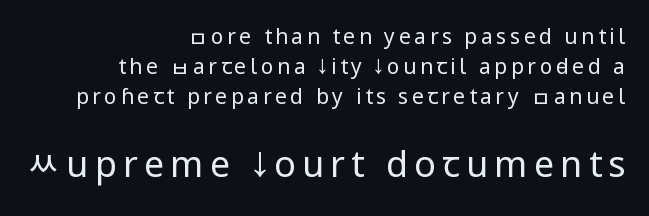
Q: Is the text bold? A: No.
Q: Is the text italic (slanted)? A: No, it is upright.
Q: Is the typeface a serif or a sans-serif typeface? A: Sans-serif.
Q: Is the text underlined? A: No.
Q: How is the paragraph aligned? A: Right-aligned.
Q: Is the spacing between lines tight, normal or loose? A: Normal.
Q: Which block of text is set in a larger size, the first (top) or the second (bottom)? A: The second (bottom) one.
Q: Width (condensed, normal, or wide)? A: Condensed.
Q: Stroke contrast? A: Low.
